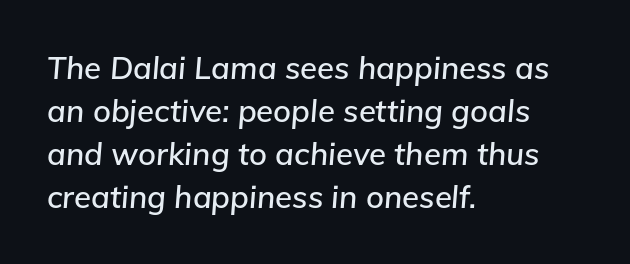
{"italic": "yes", "lean": "right", "slant_degrees": 5, "width": "normal", "stroke_contrast": "low", "x_height": "medium", "monospaced": "no", "underline": "no", "align": "left", "line_spacing": "normal", "line_spacing_ratio": 1.39, "letter_spacing": "normal", "letter_spacing_em": 0.0, "glyph_px": 31}
